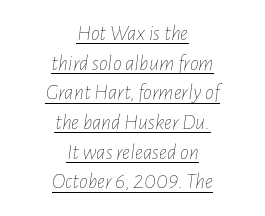
Vertical stems look standard width or narrower in stroke. A baseline rule has been typeset under these characters. A student would call this center alignment; a typographer would say set centered. Does the leading feel generous? No, just average. Words appear dense and cohesive because spacing is normal. The rendering applies a slant to the glyphs.
